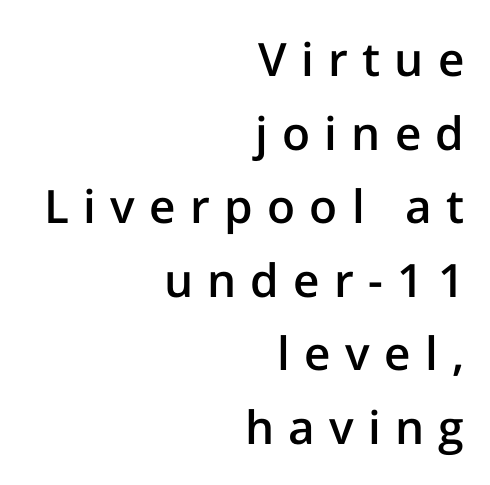
The image shows 46 px semibold sans-serif type, upright; set right-aligned, normal line spacing (1.6x), unusually wide letter spacing (+0.31 em), not underlined; low stroke contrast and a medium x-height.
